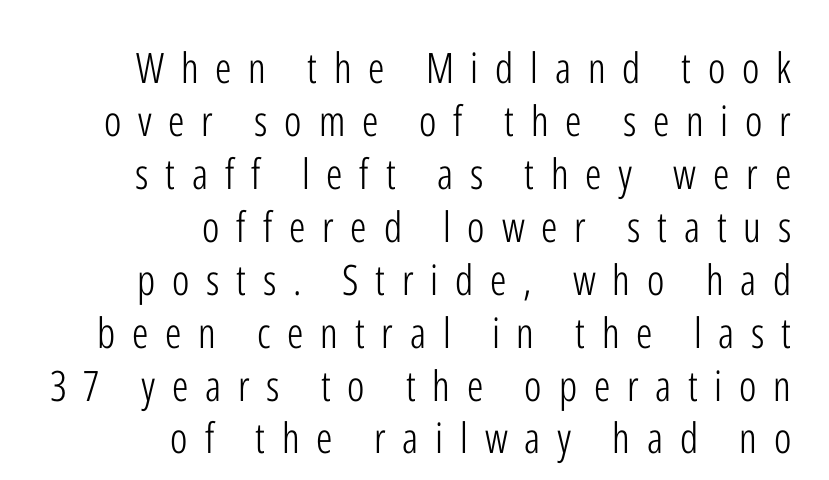
The image shows 42 px light, condensed sans-serif type, upright; set right-aligned, normal line spacing (1.26x), unusually wide letter spacing (+0.4 em), not underlined; low stroke contrast and a medium x-height.
